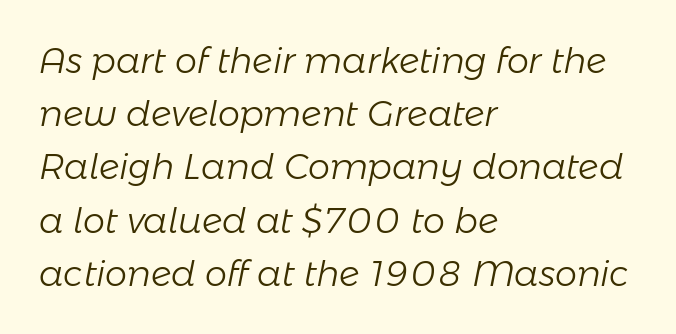
Q: Is the text bold? A: No.
Q: Is the text italic (slanted)? A: Yes, it leans right by about 11 degrees.
Q: Is the text underlined? A: No.
Q: How is the paragraph aligned? A: Left-aligned.
Q: Is the spacing between letters normal or unusually wide? A: Normal.
Q: Is the spacing between lines tight, normal or loose? A: Normal.
Q: Width (condensed, normal, or wide)? A: Normal.
Q: Stroke contrast? A: Low.
Q: x-height? A: Medium.
Q: Monospaced? A: No.
